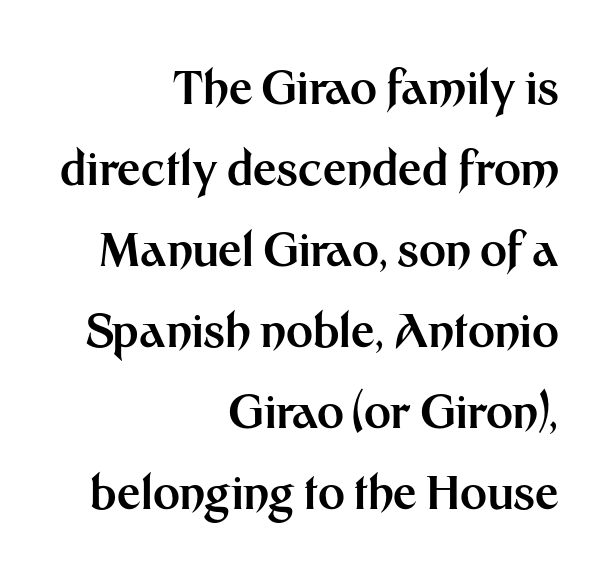
Q: Is the text bold? A: Yes.
Q: Is the text italic (slanted)? A: No, it is upright.
Q: Is the typeface a serif or a sans-serif typeface? A: Sans-serif.
Q: Is the text underlined? A: No.
Q: How is the paragraph aligned? A: Right-aligned.
Q: Is the spacing between letters normal or unusually wide? A: Normal.
Q: Width (condensed, normal, or wide)? A: Normal.
Q: Stroke contrast? A: Medium.
Q: x-height? A: Medium.
Q: Monospaced? A: No.
